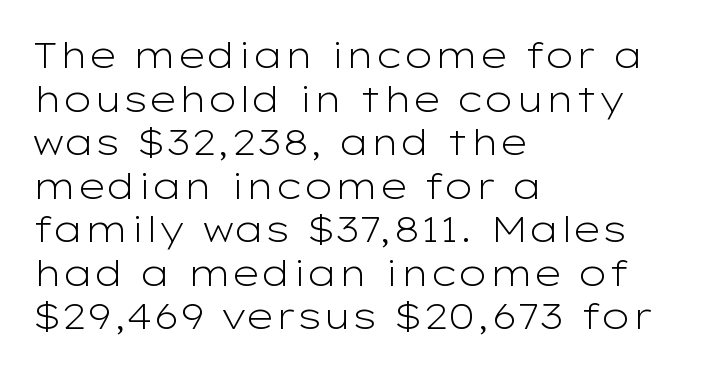
{"serif": "no", "italic": "no", "bold": "no", "weight": "light", "width": "wide", "stroke_contrast": "low", "x_height": "medium", "monospaced": "no", "underline": "no", "align": "left", "line_spacing_ratio": 1.21, "letter_spacing": "normal", "letter_spacing_em": 0.0, "glyph_px": 36}
